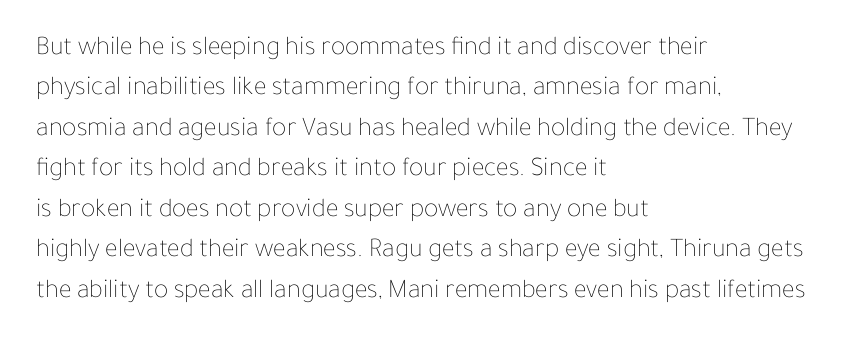
Q: Is the text bold? A: No.
Q: Is the text italic (slanted)? A: No, it is upright.
Q: Is the text underlined? A: No.
Q: How is the paragraph aligned? A: Left-aligned.
Q: Is the spacing between letters normal or unusually wide? A: Normal.
Q: Is the spacing between lines tight, normal or loose? A: Normal.
